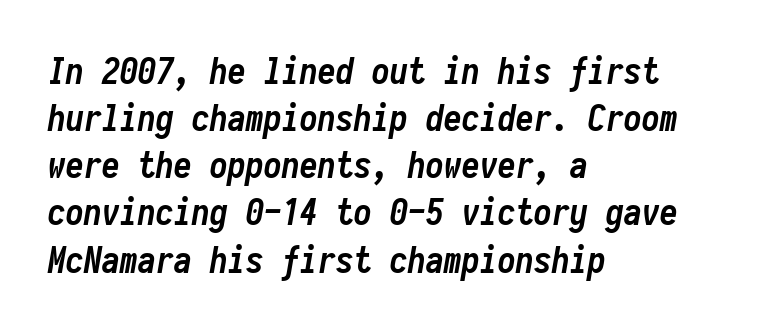
The image shows 36 px semibold, condensed type, italic (leaning right), monospaced; set left-aligned, normal line spacing (1.31x), normal letter spacing, not underlined; low stroke contrast and a medium x-height.
